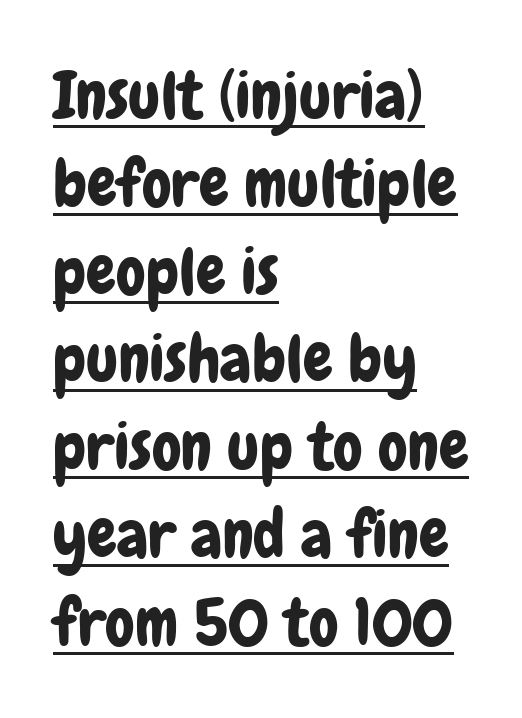
The image shows 66 px condensed sans-serif type, upright; set left-aligned, normal line spacing (1.33x), normal letter spacing, underlined; low stroke contrast and a medium x-height.
